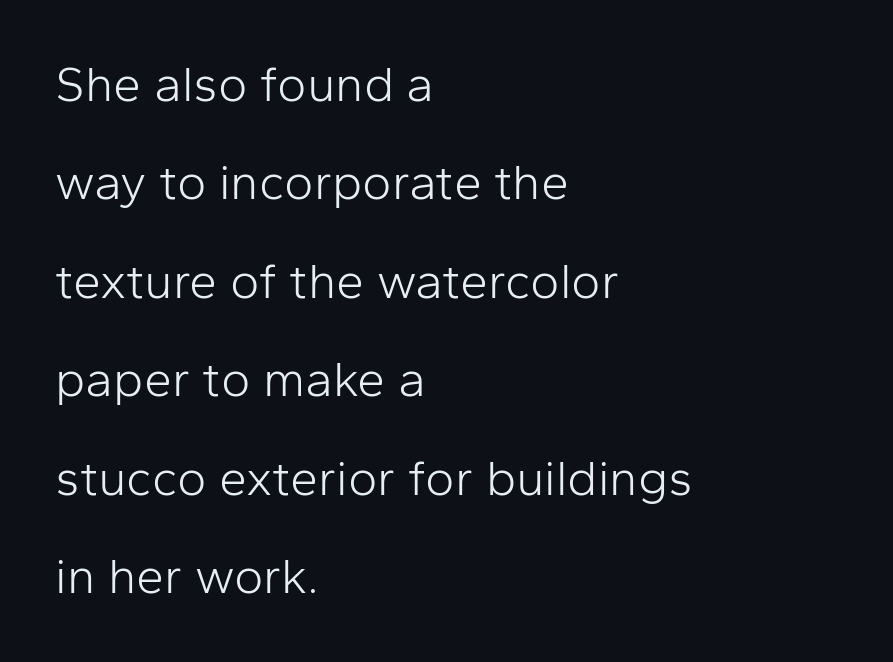
Do the letters lean? They stand straight. You could not count columns in this text — the font is proportionally spaced. A typesetter would label this face a sans. Spacing between characters is what you'd get straight out of the box. The strokes are not fattened; the text isn't bold. One-word summary of the alignment: left.
